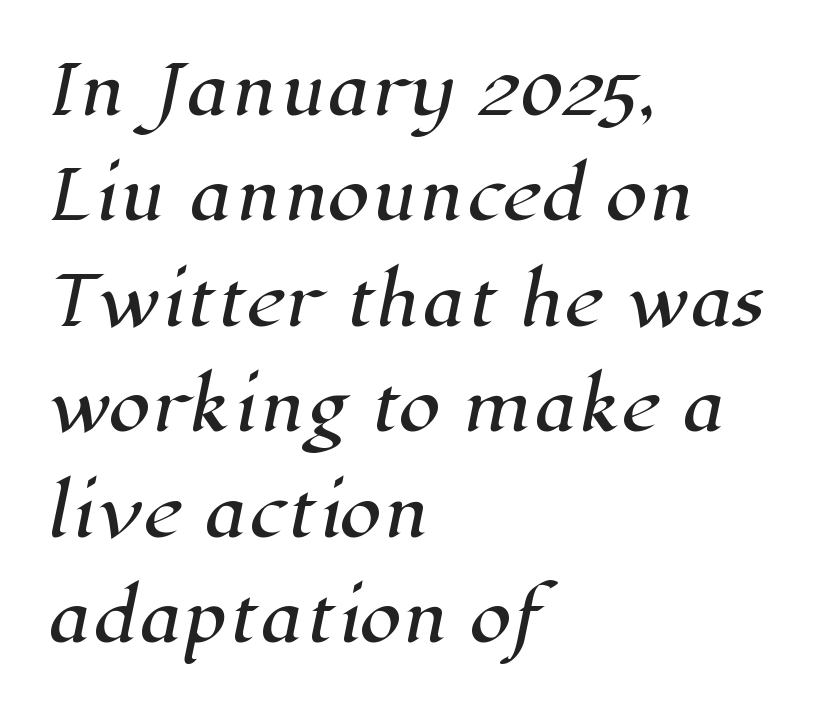
The face used here is rendered with its standard letterfit. The space directly below the letters is spotless. Character widths vary here, with narrow letters taking less room than wide ones. Line spacing here is normal.
